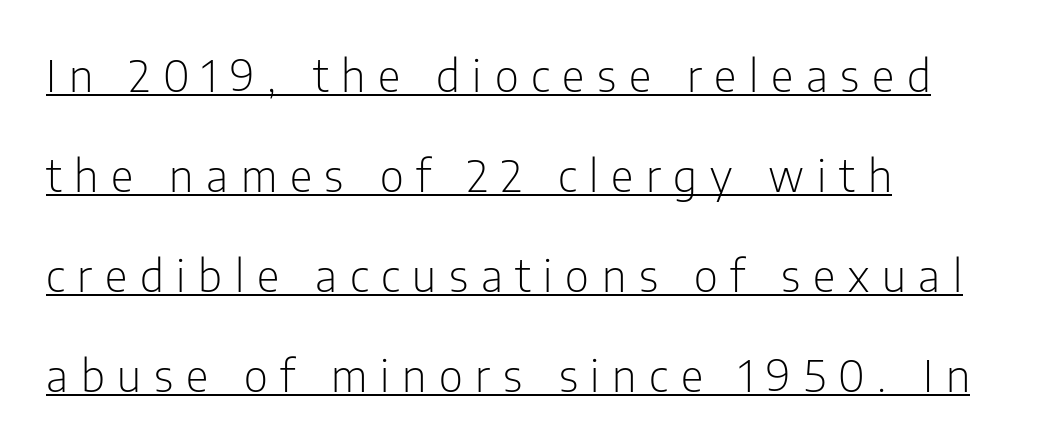
{"serif": "no", "italic": "no", "bold": "no", "weight": "light", "width": "condensed", "stroke_contrast": "low", "x_height": "medium", "monospaced": "no", "underline": "yes", "align": "left", "line_spacing": "loose", "line_spacing_ratio": 2.27, "letter_spacing": "wide", "letter_spacing_em": 0.29, "glyph_px": 44}
